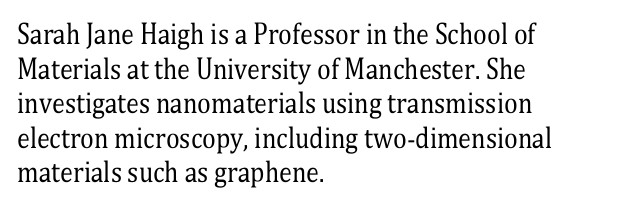
{"italic": "no", "bold": "no", "underline": "no", "align": "left", "line_spacing": "normal", "line_spacing_ratio": 1.33, "letter_spacing": "normal", "letter_spacing_em": 0.0, "glyph_px": 26}
